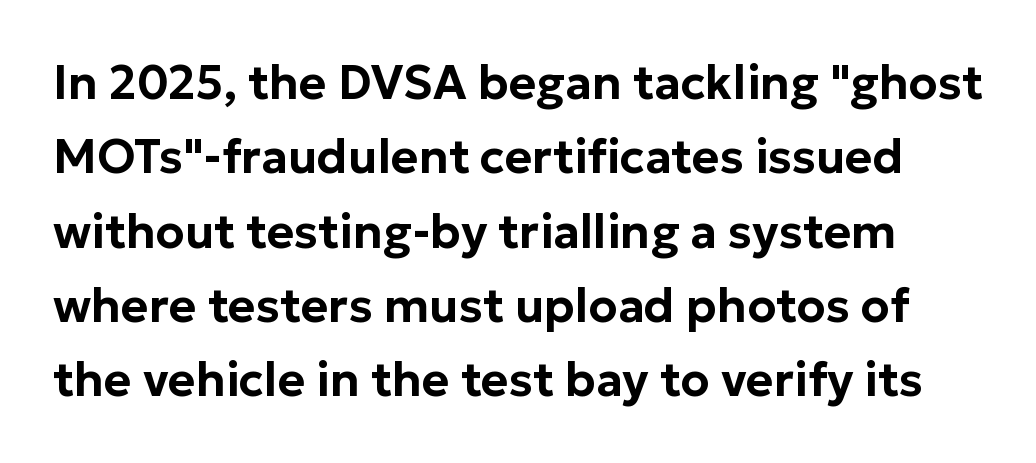
{"serif": "no", "italic": "no", "width": "normal", "stroke_contrast": "low", "x_height": "medium", "monospaced": "no", "underline": "no", "line_spacing": "normal", "line_spacing_ratio": 1.58, "letter_spacing": "normal", "letter_spacing_em": 0.0, "glyph_px": 47}
